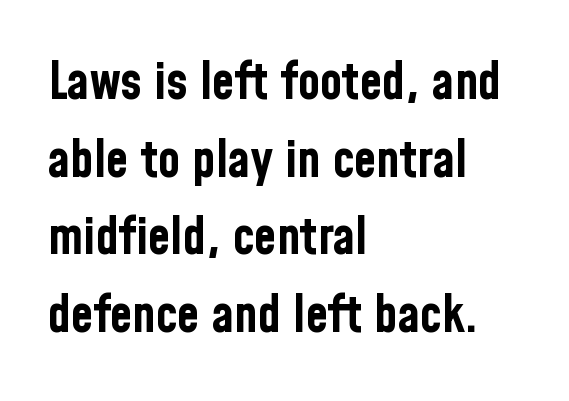
Q: Is the text bold? A: Yes.
Q: Is the text italic (slanted)? A: No, it is upright.
Q: Is the typeface a serif or a sans-serif typeface? A: Sans-serif.
Q: Is the text underlined? A: No.
Q: How is the paragraph aligned? A: Left-aligned.
Q: Is the spacing between letters normal or unusually wide? A: Normal.
Q: Is the spacing between lines tight, normal or loose? A: Normal.
Q: Width (condensed, normal, or wide)? A: Condensed.
Q: Stroke contrast? A: Low.
Q: x-height? A: Medium.
Q: Monospaced? A: No.
